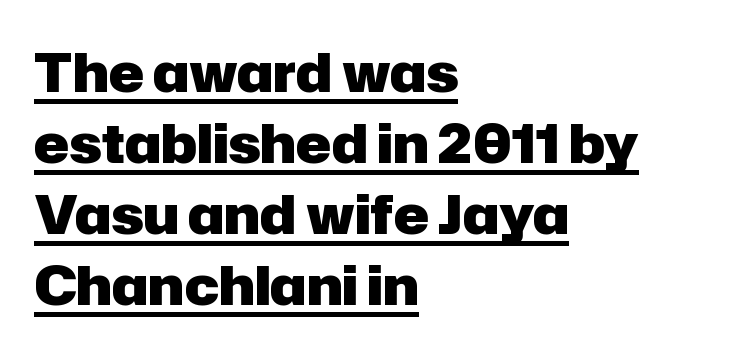
In terms of leading, this rendering sits right in the middle. Compared with typical body copy, the letter spacing here is the same. In terms of letterform style, serifs are entirely absent. The rendering anchors every line to the left-hand side.
